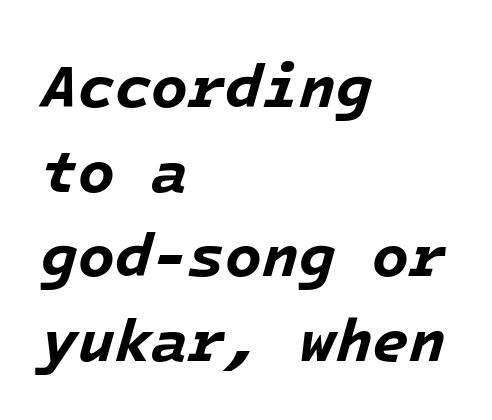
{"italic": "yes", "lean": "right", "slant_degrees": 16, "bold": "yes", "weight": "bold", "width": "normal", "stroke_contrast": "low", "x_height": "medium", "underline": "no", "align": "left", "line_spacing": "normal", "line_spacing_ratio": 1.41, "letter_spacing": "normal", "letter_spacing_em": 0.0, "glyph_px": 60}
